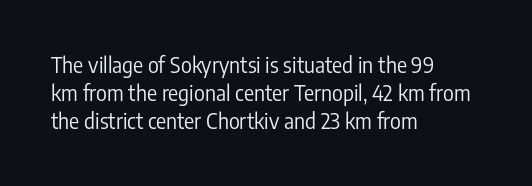
The image shows 21 px text type, upright; set left-aligned, normal line spacing (1.34x), normal letter spacing, not underlined.
